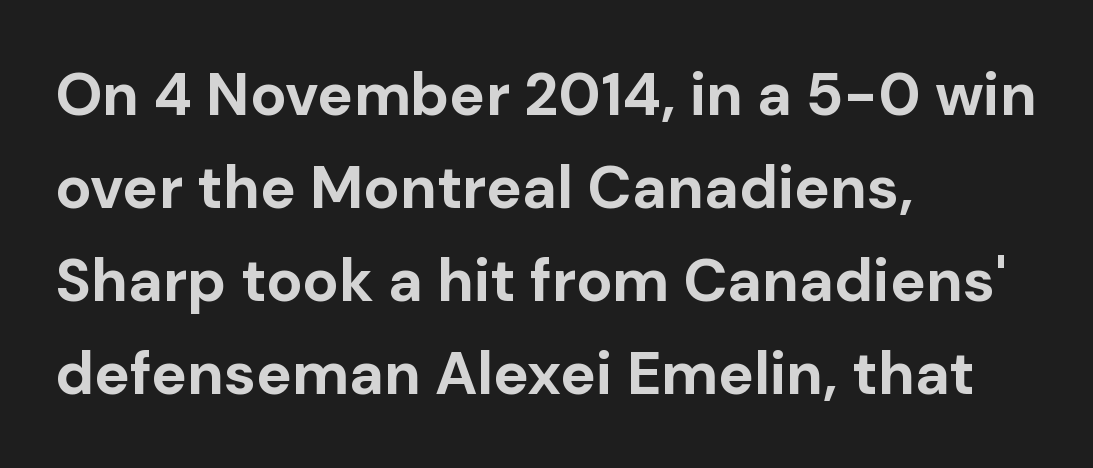
Q: Is the text bold? A: Yes.
Q: Is the text italic (slanted)? A: No, it is upright.
Q: Is the typeface a serif or a sans-serif typeface? A: Sans-serif.
Q: Is the text underlined? A: No.
Q: How is the paragraph aligned? A: Left-aligned.
Q: Is the spacing between letters normal or unusually wide? A: Normal.
Q: Is the spacing between lines tight, normal or loose? A: Normal.
Q: Width (condensed, normal, or wide)? A: Normal.
Q: Stroke contrast? A: Low.
Q: x-height? A: Medium.
Q: Monospaced? A: No.
